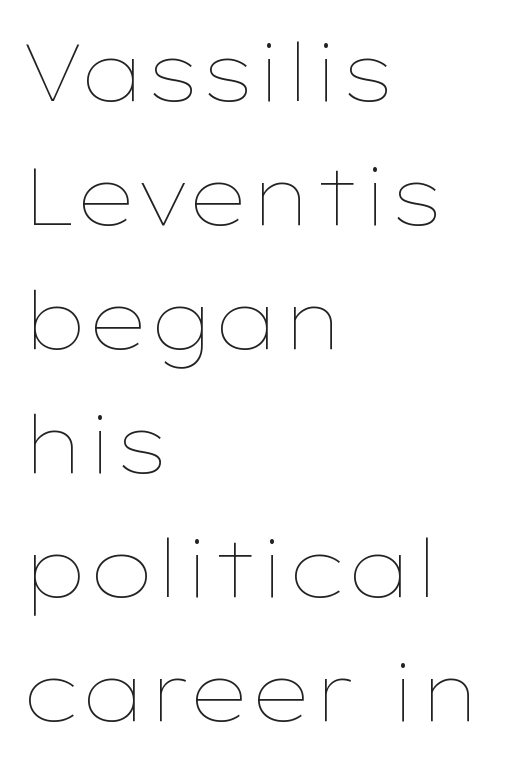
The image shows 80 px thin, wide type, upright; set left-aligned, normal line spacing (1.55x), normal letter spacing, not underlined; low stroke contrast and a medium x-height.
